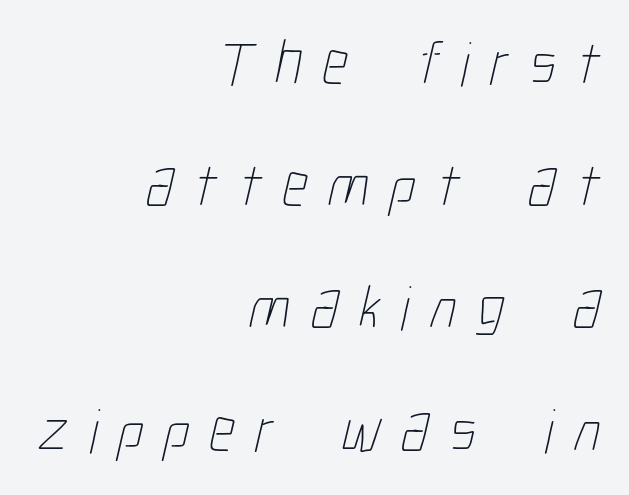
{"bold": "no", "weight": "thin", "width": "condensed", "stroke_contrast": "low", "x_height": "medium", "monospaced": "no", "underline": "no", "align": "right", "line_spacing": "loose", "line_spacing_ratio": 1.94, "letter_spacing": "wide", "letter_spacing_em": 0.32, "glyph_px": 63}
